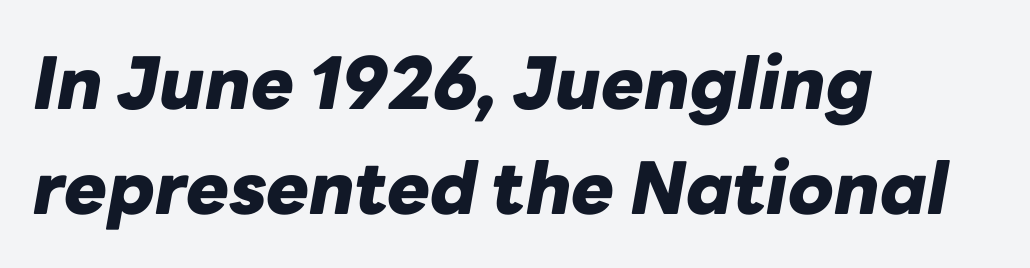
Q: Is the text bold? A: Yes.
Q: Is the text italic (slanted)? A: Yes, it leans right by about 10 degrees.
Q: Is the text underlined? A: No.
Q: How is the paragraph aligned? A: Left-aligned.
Q: Is the spacing between letters normal or unusually wide? A: Normal.
Q: Is the spacing between lines tight, normal or loose? A: Normal.
Q: Width (condensed, normal, or wide)? A: Normal.
Q: Stroke contrast? A: Low.
Q: x-height? A: Medium.
Q: Monospaced? A: No.
